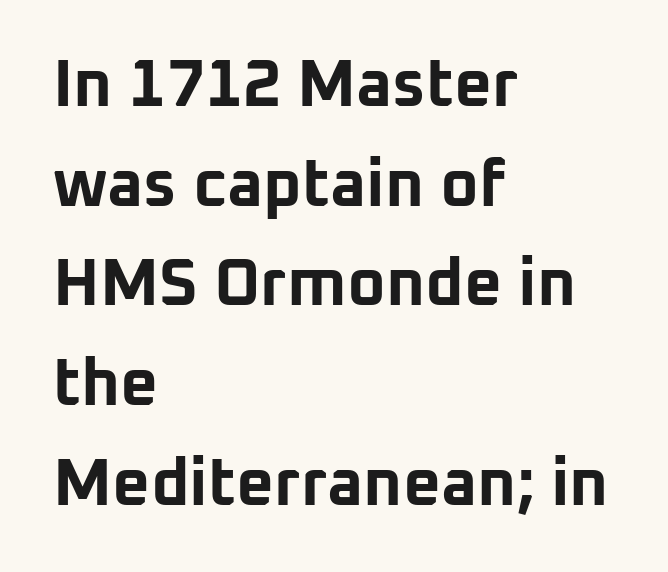
The rows are spaced the way most documents space them. The gaps between neighbouring characters are ordinary and unremarkable. I'd call this a sans setting — the letters go barefoot. Visually the block forms a straight wall on the left and a jagged coastline on the right. The specimen reads as upright at a glance. Spacing verdict: proportional, widths tailored to each character.
